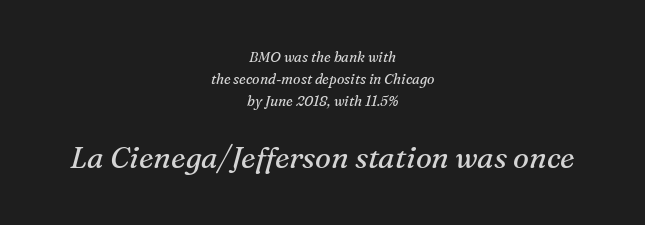
{"serif": "yes", "italic": "yes", "lean": "right", "slant_degrees": 16, "bold": "no", "weight": "regular", "width": "normal", "stroke_contrast": "medium", "x_height": "medium", "monospaced": "no", "underline": "no", "align": "center", "line_spacing": "normal", "line_spacing_ratio": 1.58, "letter_spacing": "normal", "letter_spacing_em": 0.0, "larger_block": "second", "size_ratio": 2.14, "glyph_px": 30}
